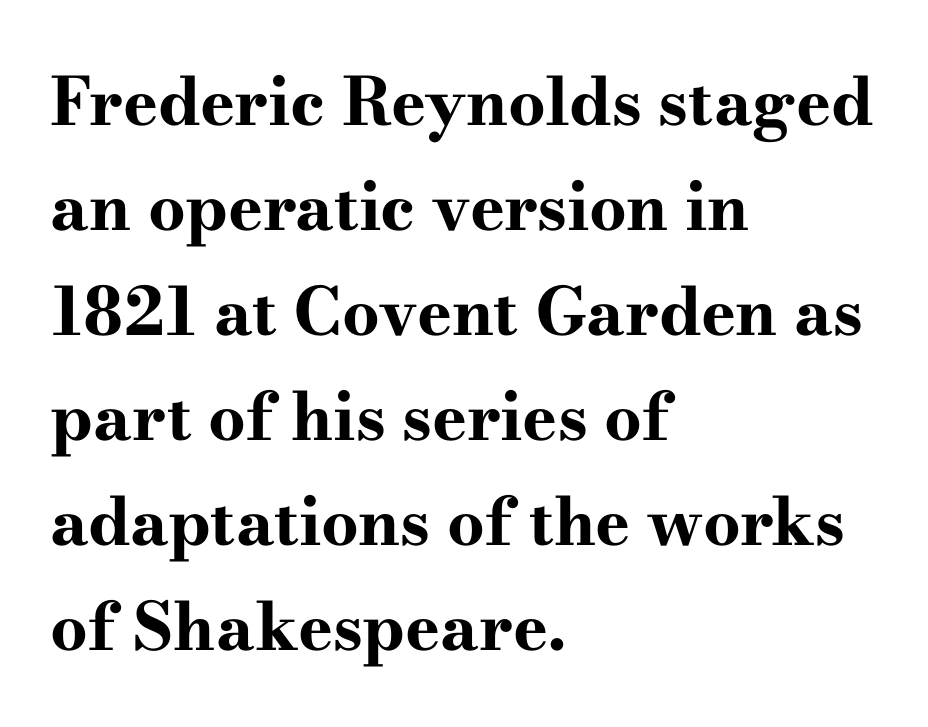
{"serif": "yes", "italic": "no", "bold": "yes", "weight": "bold", "width": "wide", "stroke_contrast": "high", "x_height": "small", "monospaced": "no", "underline": "no", "align": "left", "line_spacing": "normal", "line_spacing_ratio": 1.59, "letter_spacing": "normal", "letter_spacing_em": 0.0, "glyph_px": 66}
